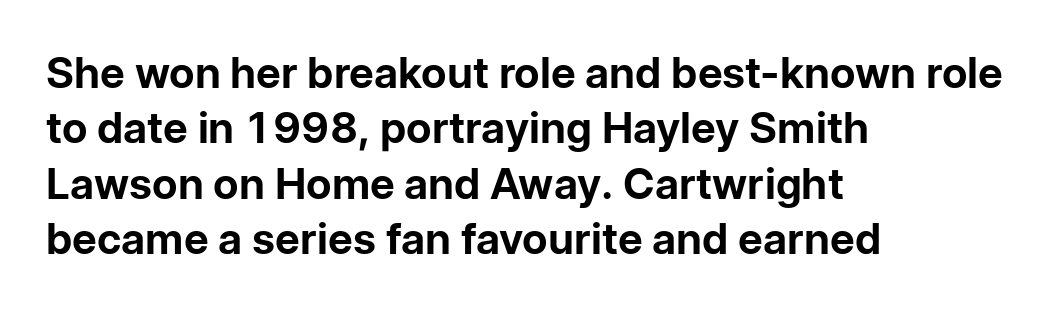
These lines carry a lot of weight — the face is fully bold. A sans-serif font was chosen for this passage. The rag falls on the right side of this text block. Compared with typical paragraphs, the rows here are spaced about the same. Style check: upright.
